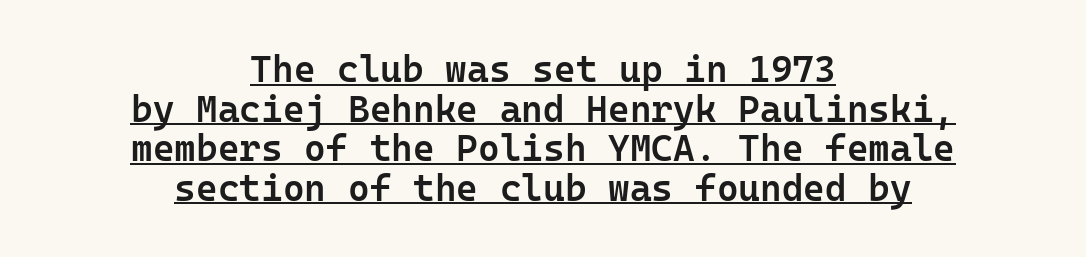
{"serif": "no", "italic": "no", "bold": "semi", "weight": "semibold", "width": "normal", "stroke_contrast": "low", "x_height": "medium", "monospaced": "yes", "underline": "yes", "align": "center", "line_spacing": "tight", "line_spacing_ratio": 1.07, "letter_spacing": "normal", "letter_spacing_em": 0.0, "glyph_px": 37}
